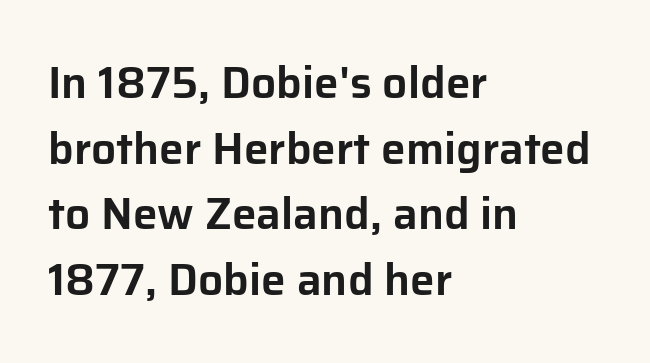
Q: Is the text italic (slanted)? A: No, it is upright.
Q: Is the typeface a serif or a sans-serif typeface? A: Sans-serif.
Q: Is the text underlined? A: No.
Q: How is the paragraph aligned? A: Left-aligned.
Q: Is the spacing between letters normal or unusually wide? A: Normal.
Q: Is the spacing between lines tight, normal or loose? A: Normal.
Q: Width (condensed, normal, or wide)? A: Normal.
Q: Stroke contrast? A: Low.
Q: x-height? A: Medium.
Q: Monospaced? A: No.
